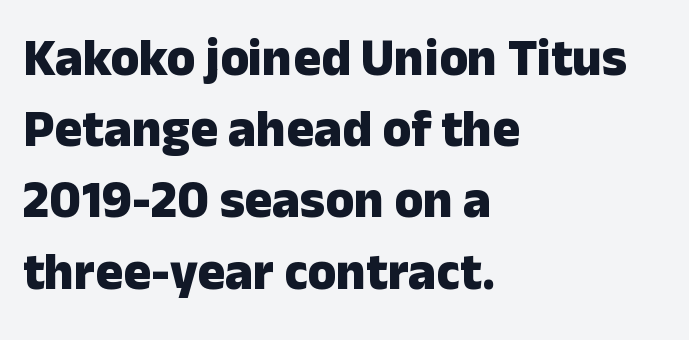
{"serif": "no", "italic": "no", "bold": "yes", "weight": "heavy", "width": "normal", "stroke_contrast": "low", "x_height": "medium", "monospaced": "no", "underline": "no", "align": "left", "line_spacing": "normal", "line_spacing_ratio": 1.37, "letter_spacing": "normal", "letter_spacing_em": 0.0, "glyph_px": 52}
